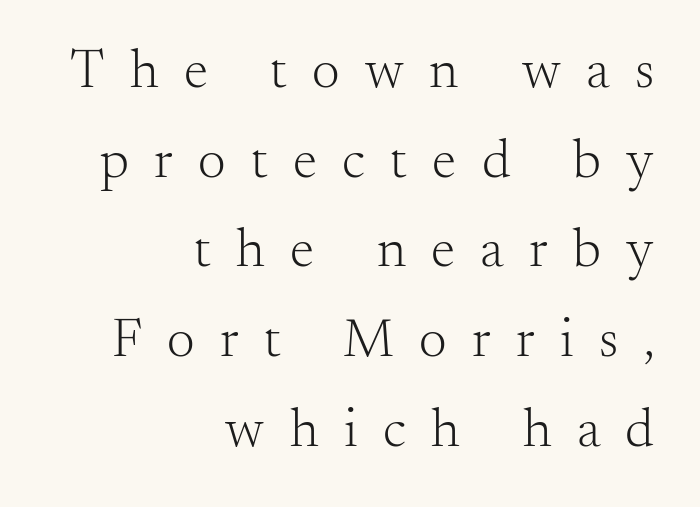
{"serif": "yes", "italic": "no", "bold": "no", "weight": "light", "width": "normal", "stroke_contrast": "medium", "x_height": "small", "monospaced": "no", "underline": "no", "align": "right", "line_spacing": "normal", "line_spacing_ratio": 1.63, "letter_spacing": "wide", "letter_spacing_em": 0.46, "glyph_px": 55}
